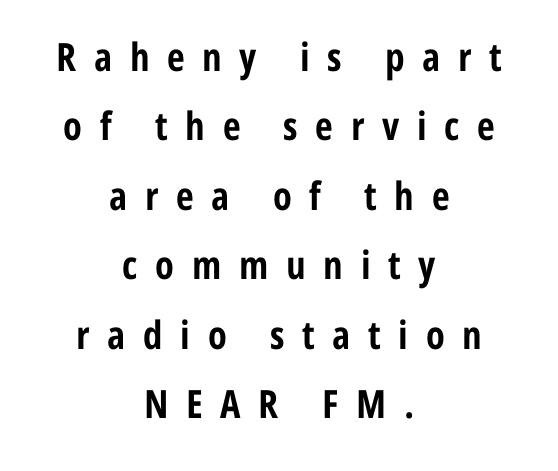
The face used here is proportionally spaced, like ordinary book or web type. This rendering uses center alignment, leaving both contours irregular but symmetric. Loose tracking; the words dissolve into strings of separated letters. Style check: upright. The type family on display is of the sans-serif kind.
